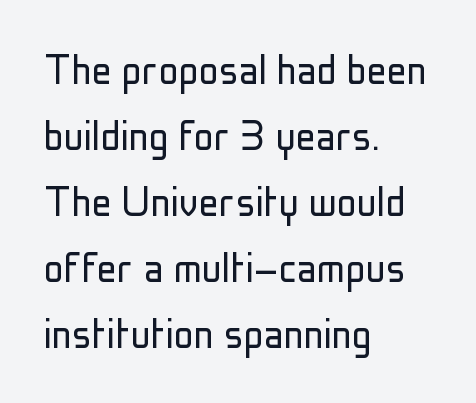
{"serif": "no", "italic": "no", "bold": "no", "weight": "light", "width": "condensed", "stroke_contrast": "low", "x_height": "medium", "monospaced": "no", "underline": "no", "align": "left", "line_spacing": "normal", "line_spacing_ratio": 1.32, "letter_spacing": "normal", "letter_spacing_em": 0.0, "glyph_px": 50}
